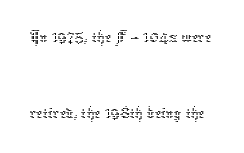
Characters follow at the spacing the type designer built in. How would I describe the line gaps? Wide and relaxed. The glyphs are unaccompanied by any horizontal stroke below them. A light-to-regular cut is what we see here.
